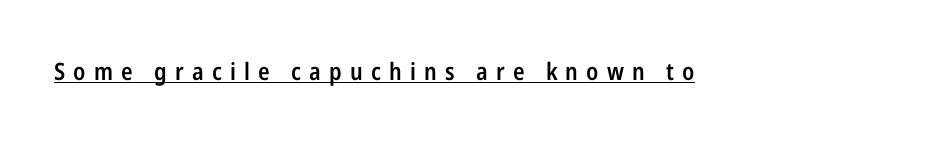
The image shows 24 px text type, upright; set unusually wide letter spacing (+0.34 em), underlined.
